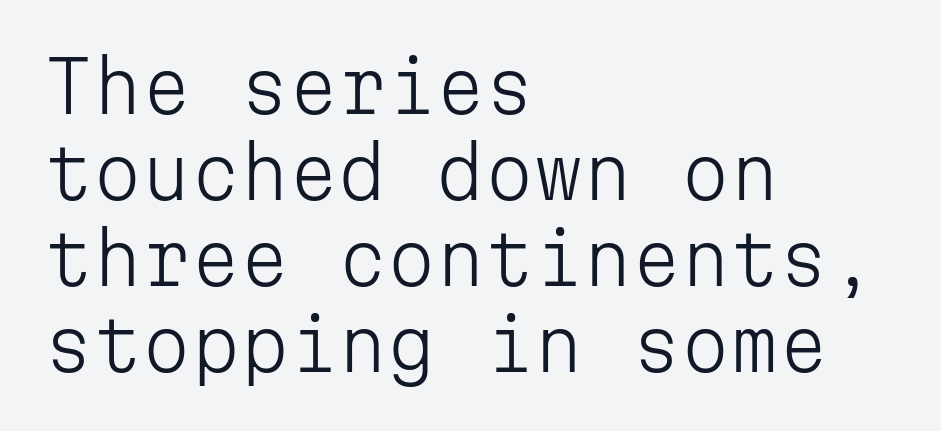
{"serif": "no", "italic": "no", "bold": "no", "weight": "light", "width": "normal", "stroke_contrast": "low", "x_height": "medium", "monospaced": "yes", "underline": "no", "align": "left", "line_spacing_ratio": 1.23, "letter_spacing": "normal", "letter_spacing_em": 0.0, "glyph_px": 70}
